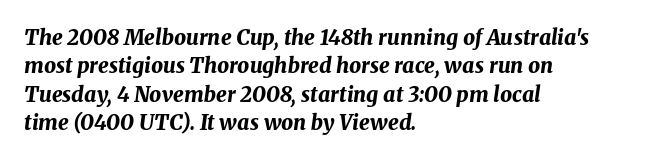
Q: Is the text bold? A: Yes.
Q: Is the text italic (slanted)? A: Yes, it leans right by about 8 degrees.
Q: Is the text underlined? A: No.
Q: How is the paragraph aligned? A: Left-aligned.
Q: Is the spacing between letters normal or unusually wide? A: Normal.
Q: Is the spacing between lines tight, normal or loose? A: Normal.
